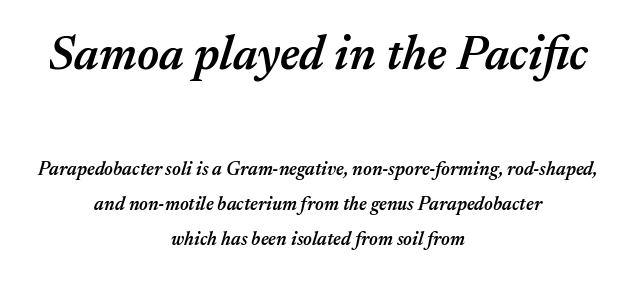
{"italic": "yes", "lean": "right", "slant_degrees": 17, "bold": "semi", "weight": "semibold", "width": "normal", "stroke_contrast": "medium", "x_height": "medium", "monospaced": "no", "underline": "no", "align": "center", "line_spacing_ratio": 1.86, "letter_spacing": "normal", "letter_spacing_em": 0.0, "larger_block": "first", "size_ratio": 2.53, "glyph_px": 48}
